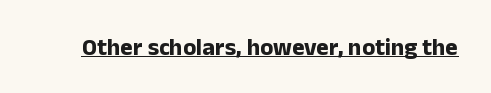
Students, observe the line beneath the letters — that is underlining. Upright lettering throughout. Summary of weight: heavy, a full bold. Here the glyphs are tracked normally, forming tight word shapes.
